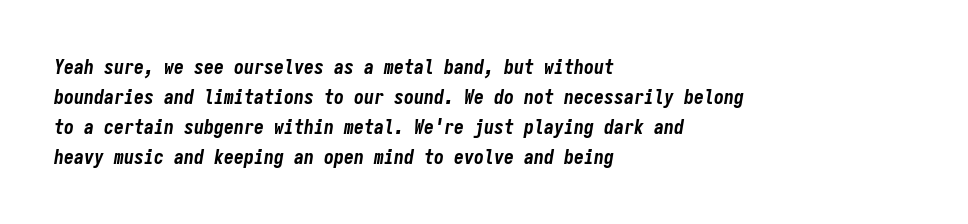
Q: Is the text bold? A: Yes.
Q: Is the text italic (slanted)? A: Yes, it leans right by about 9 degrees.
Q: Is the text underlined? A: No.
Q: How is the paragraph aligned? A: Left-aligned.
Q: Is the spacing between letters normal or unusually wide? A: Normal.
Q: Is the spacing between lines tight, normal or loose? A: Normal.
